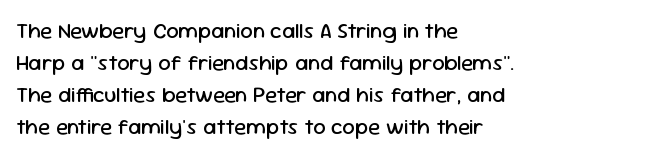
Q: Is the text bold? A: No.
Q: Is the text italic (slanted)? A: No, it is upright.
Q: Is the text underlined? A: No.
Q: How is the paragraph aligned? A: Left-aligned.
Q: Is the spacing between letters normal or unusually wide? A: Normal.
Q: Is the spacing between lines tight, normal or loose? A: Normal.
